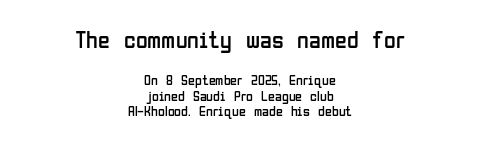
Underline: absent. Nothing heavy about these letters — not bold at all. Between these two stacked blocks, the higher one wins on size. The type is set solid horizontally, with unmodified tracking. Closely set lines give the paragraph a compact silhouette. Rendered with straight, roman letterforms.
